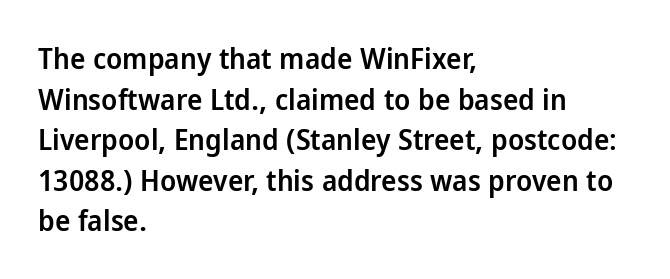
Q: Is the text bold? A: Semi-bold.
Q: Is the text italic (slanted)? A: No, it is upright.
Q: Is the typeface a serif or a sans-serif typeface? A: Sans-serif.
Q: Is the text underlined? A: No.
Q: How is the paragraph aligned? A: Left-aligned.
Q: Is the spacing between letters normal or unusually wide? A: Normal.
Q: Is the spacing between lines tight, normal or loose? A: Normal.
Q: Width (condensed, normal, or wide)? A: Normal.
Q: Stroke contrast? A: Low.
Q: x-height? A: Medium.
Q: Monospaced? A: No.
